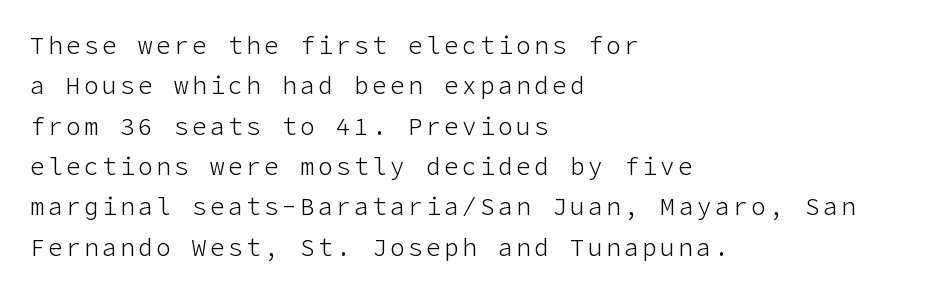
{"italic": "no", "bold": "no", "underline": "no", "align": "left", "line_spacing": "normal", "line_spacing_ratio": 1.68, "glyph_px": 24}
